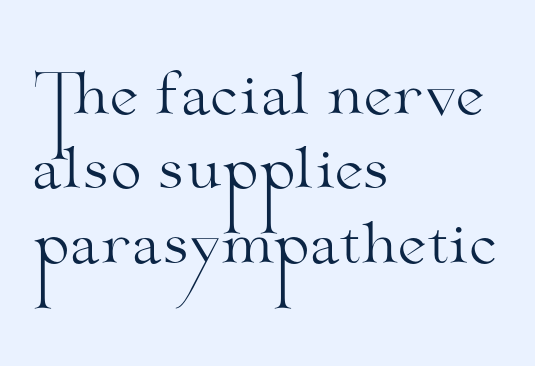
{"serif": "yes", "italic": "no", "bold": "no", "weight": "light", "width": "wide", "stroke_contrast": "medium", "x_height": "small", "monospaced": "no", "underline": "no", "align": "left", "line_spacing": "normal", "line_spacing_ratio": 1.33, "letter_spacing": "normal", "letter_spacing_em": 0.0, "glyph_px": 56}
